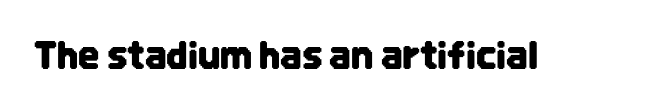
The image shows 37 px condensed sans-serif type, upright; set normal letter spacing, not underlined; low stroke contrast and a large x-height.
